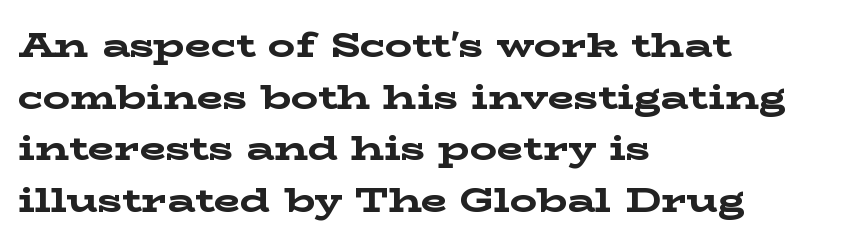
Q: Is the text bold? A: Yes.
Q: Is the text italic (slanted)? A: No, it is upright.
Q: Is the typeface a serif or a sans-serif typeface? A: Serif.
Q: Is the text underlined? A: No.
Q: How is the paragraph aligned? A: Left-aligned.
Q: Is the spacing between letters normal or unusually wide? A: Normal.
Q: Is the spacing between lines tight, normal or loose? A: Normal.
Q: Width (condensed, normal, or wide)? A: Wide.
Q: Stroke contrast? A: Low.
Q: x-height? A: Medium.
Q: Monospaced? A: No.
